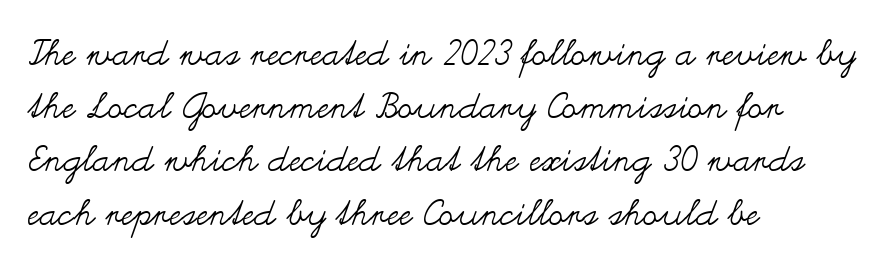
The weight tops out at a normal text grade. You could call the tracking neutral — neither tight nor loose. Is there much room between lines? A standard amount, neither cramped nor airy. Where is the straight margin? On the left.
